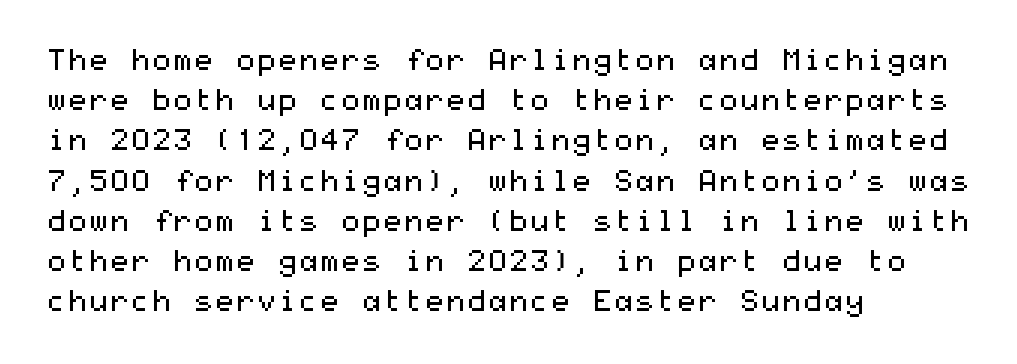
{"serif": "no", "italic": "no", "bold": "no", "weight": "regular", "width": "wide", "stroke_contrast": "medium", "x_height": "medium", "underline": "no", "align": "left", "line_spacing": "normal", "line_spacing_ratio": 1.34, "letter_spacing": "normal", "letter_spacing_em": 0.0, "glyph_px": 30}
